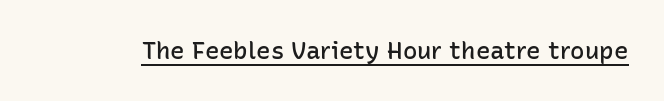
{"italic": "no", "bold": "semi", "underline": "yes", "letter_spacing": "normal", "letter_spacing_em": 0.0, "glyph_px": 24}
